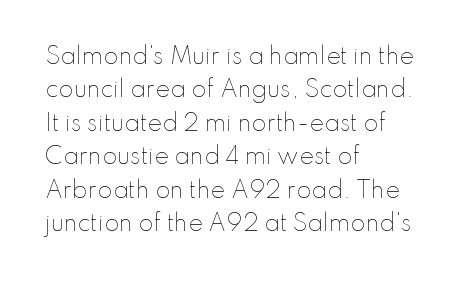
Summary of vertical rhythm: regular, with standard interline spacing. No extra ink here — the face is not bold. Quick note: not italic, upright. Horizontal alignment here is leftward, the default for most running prose.
